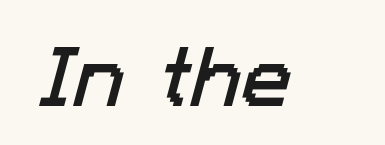
{"serif": "no", "width": "normal", "stroke_contrast": "low", "x_height": "medium", "monospaced": "no", "underline": "no", "letter_spacing": "normal", "letter_spacing_em": 0.0, "glyph_px": 67}
